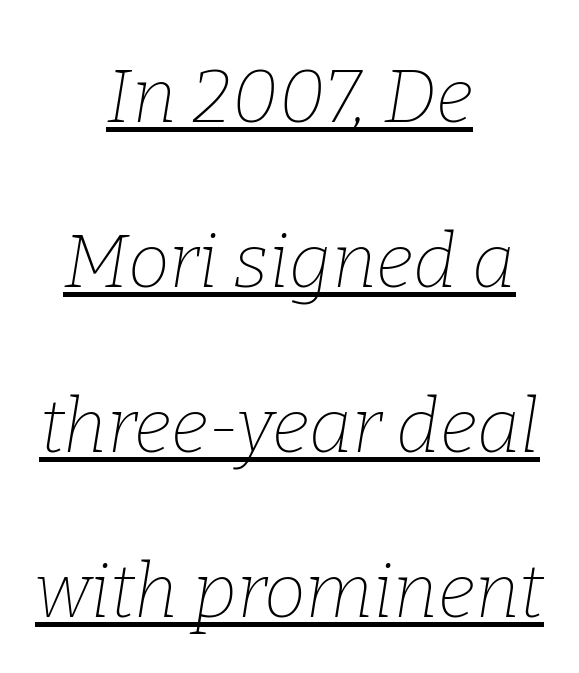
Q: Is the text bold? A: No.
Q: Is the text italic (slanted)? A: Yes, it leans right by about 9 degrees.
Q: Is the typeface a serif or a sans-serif typeface? A: Serif.
Q: Is the text underlined? A: Yes.
Q: How is the paragraph aligned? A: Centered.
Q: Is the spacing between letters normal or unusually wide? A: Normal.
Q: Is the spacing between lines tight, normal or loose? A: Loose.
Q: Width (condensed, normal, or wide)? A: Normal.
Q: Stroke contrast? A: Low.
Q: x-height? A: Medium.
Q: Monospaced? A: No.
